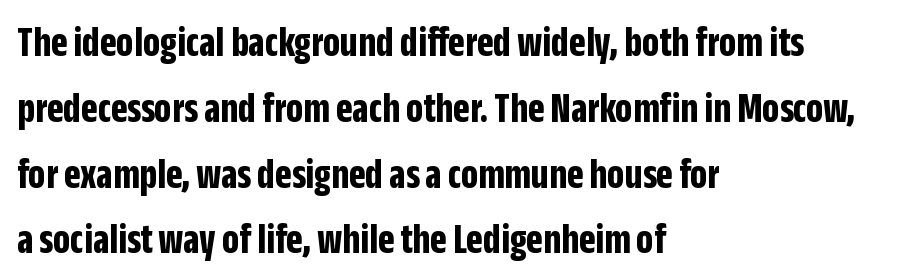
The image shows 43 px bold, condensed sans-serif type, upright; set left-aligned, normal line spacing (1.53x), normal letter spacing, not underlined; low stroke contrast and a large x-height.
